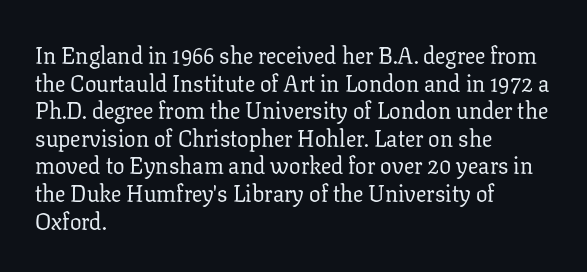
Unlike italic type, these characters show no tilt at all. The string is rendered with underlining switched off. The lines are quadded left. Tracking here is standard; glyphs follow each other at the usual distance. The letters look calm and open, with moderate or lighter stems.
